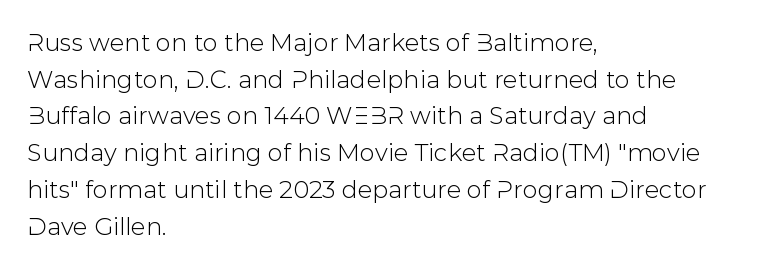
{"italic": "no", "underline": "no", "align": "left", "line_spacing": "normal", "line_spacing_ratio": 1.53, "letter_spacing": "normal", "letter_spacing_em": 0.0, "glyph_px": 24}
